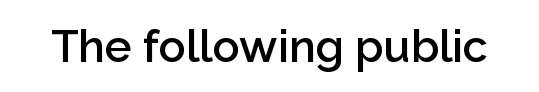
Q: Is the text bold? A: Semi-bold.
Q: Is the text italic (slanted)? A: No, it is upright.
Q: Is the typeface a serif or a sans-serif typeface? A: Sans-serif.
Q: Is the text underlined? A: No.
Q: Is the spacing between letters normal or unusually wide? A: Normal.
Q: Width (condensed, normal, or wide)? A: Normal.
Q: Stroke contrast? A: Low.
Q: x-height? A: Medium.
Q: Monospaced? A: No.
